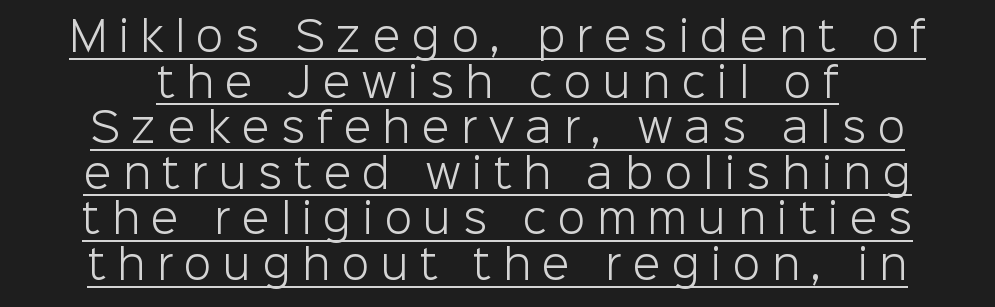
The image shows 40 px light sans-serif type, upright; set tight line spacing (1.14x), unusually wide letter spacing (+0.29 em), underlined; low stroke contrast and a medium x-height.
